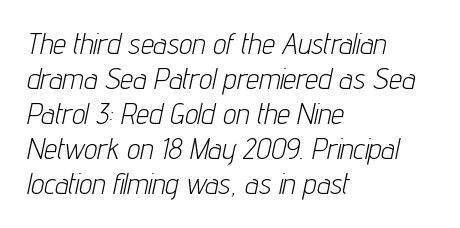
Q: Is the text bold? A: No.
Q: Is the text italic (slanted)? A: Yes, it leans right by about 12 degrees.
Q: Is the text underlined? A: No.
Q: How is the paragraph aligned? A: Left-aligned.
Q: Is the spacing between letters normal or unusually wide? A: Normal.
Q: Width (condensed, normal, or wide)? A: Condensed.
Q: Stroke contrast? A: Low.
Q: x-height? A: Medium.
Q: Monospaced? A: No.
